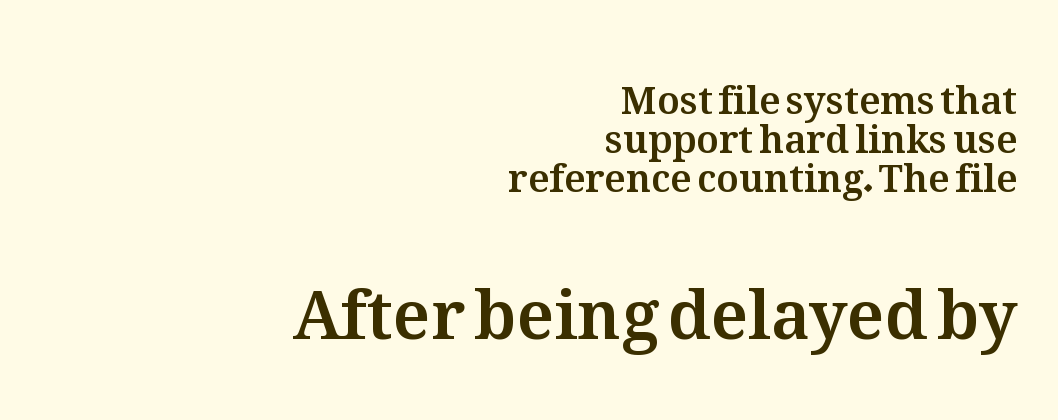
Q: Is the text italic (slanted)? A: No, it is upright.
Q: Is the text underlined? A: No.
Q: How is the paragraph aligned? A: Right-aligned.
Q: Is the spacing between letters normal or unusually wide? A: Normal.
Q: Is the spacing between lines tight, normal or loose? A: Tight.
Q: Which block of text is set in a larger size, the first (top) or the second (bottom)? A: The second (bottom) one.
Q: Width (condensed, normal, or wide)? A: Normal.
Q: Stroke contrast? A: Medium.
Q: x-height? A: Medium.
Q: Monospaced? A: No.
